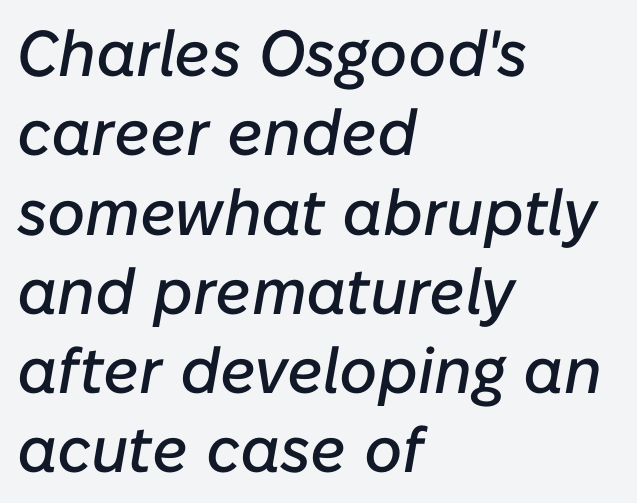
You could not count columns in this text — the font is proportionally spaced. A classic flush-left, rag-right setting is used for this passage. Type without underlining. Would a proofreader flag this as italicized? Yes.
